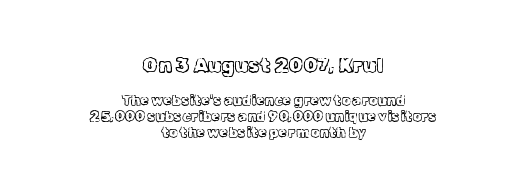
Q: Is the text bold? A: No.
Q: Is the text italic (slanted)? A: No, it is upright.
Q: Is the text underlined? A: No.
Q: How is the paragraph aligned? A: Centered.
Q: Is the spacing between letters normal or unusually wide? A: Normal.
Q: Is the spacing between lines tight, normal or loose? A: Tight.
Q: Which block of text is set in a larger size, the first (top) or the second (bottom)? A: The first (top) one.
